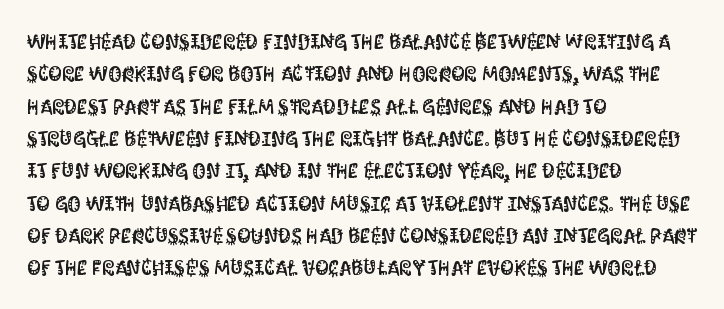
{"italic": "no", "underline": "no", "align": "left", "line_spacing": "normal", "line_spacing_ratio": 1.54, "letter_spacing": "normal", "letter_spacing_em": 0.0, "glyph_px": 21}
